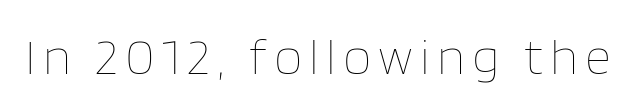
{"italic": "no", "bold": "no", "weight": "thin", "width": "normal", "stroke_contrast": "low", "x_height": "large", "monospaced": "no", "underline": "no", "glyph_px": 51}
